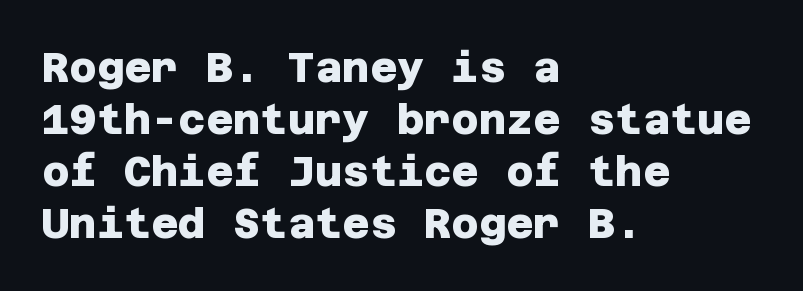
Look at the bottom of the vertical strokes: they stop flat, with no serifs. Descenders are the only things crossing below the line. This is heavy type, rendered in bold. These lines keep a tight, regular rhythm from letter to letter. Reading down the block, your eye returns to a fixed left position each line.
